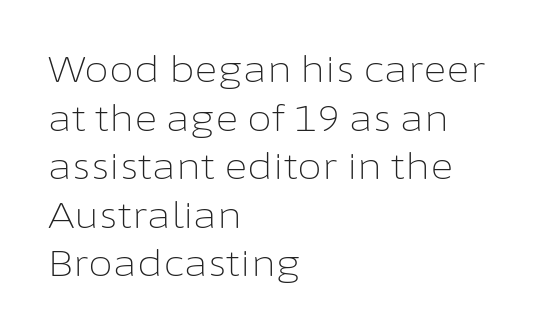
Each new line begins a customary step beneath the previous one. Character widths vary here, with narrow letters taking less room than wide ones. Glyph-to-glyph distance matches everyday printed text. The rendering anchors every line to the left-hand side.
